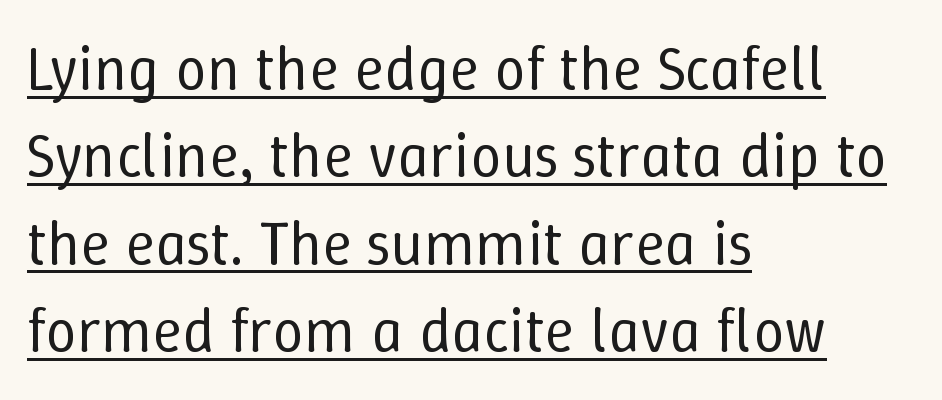
{"italic": "no", "bold": "no", "weight": "regular", "width": "normal", "stroke_contrast": "low", "x_height": "medium", "monospaced": "no", "underline": "yes", "align": "left", "line_spacing": "normal", "line_spacing_ratio": 1.41, "letter_spacing": "normal", "letter_spacing_em": 0.0, "glyph_px": 62}
